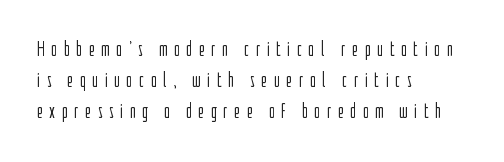
{"italic": "no", "bold": "no", "underline": "no", "align": "left", "line_spacing": "normal", "line_spacing_ratio": 1.47, "letter_spacing": "wide", "letter_spacing_em": 0.3, "glyph_px": 21}
